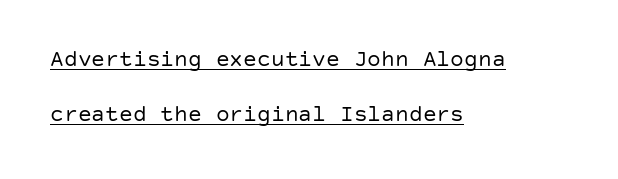
Q: Is the text bold? A: No.
Q: Is the text italic (slanted)? A: No, it is upright.
Q: Is the text underlined? A: Yes.
Q: How is the paragraph aligned? A: Left-aligned.
Q: Is the spacing between letters normal or unusually wide? A: Normal.
Q: Is the spacing between lines tight, normal or loose? A: Loose.
